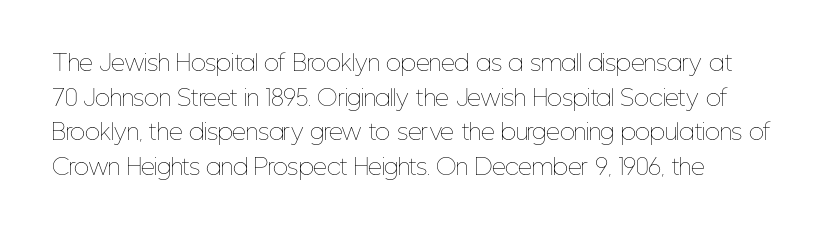
Q: Is the text bold? A: No.
Q: Is the text italic (slanted)? A: No, it is upright.
Q: Is the text underlined? A: No.
Q: How is the paragraph aligned? A: Left-aligned.
Q: Is the spacing between letters normal or unusually wide? A: Normal.
Q: Is the spacing between lines tight, normal or loose? A: Normal.
